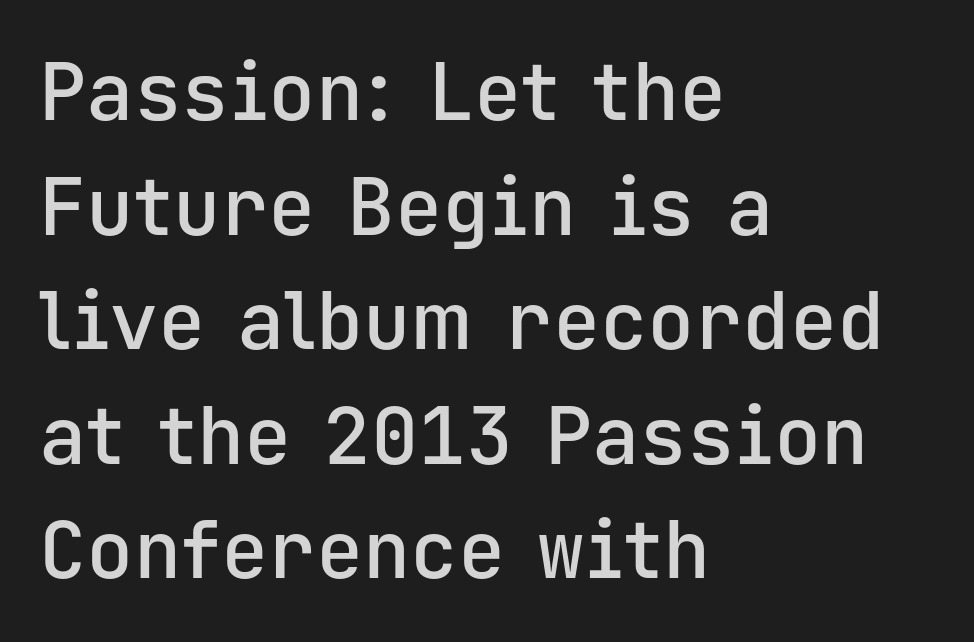
The space directly below the letters is spotless. Each word holds together tightly as a unit, with standard inter-letter gaps. The letters stand upright; this is a roman face. Set as a demibold, roughly 600 on the weight scale. Regular leading.
